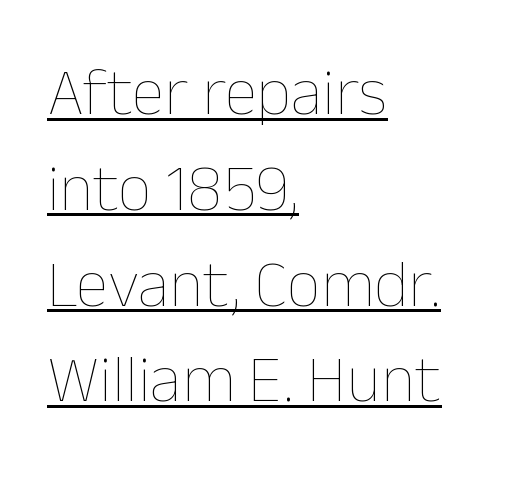
{"italic": "no", "bold": "no", "weight": "thin", "width": "normal", "stroke_contrast": "low", "x_height": "medium", "monospaced": "no", "underline": "yes", "align": "left", "line_spacing": "normal", "line_spacing_ratio": 1.43, "letter_spacing": "normal", "letter_spacing_em": 0.0, "glyph_px": 67}
